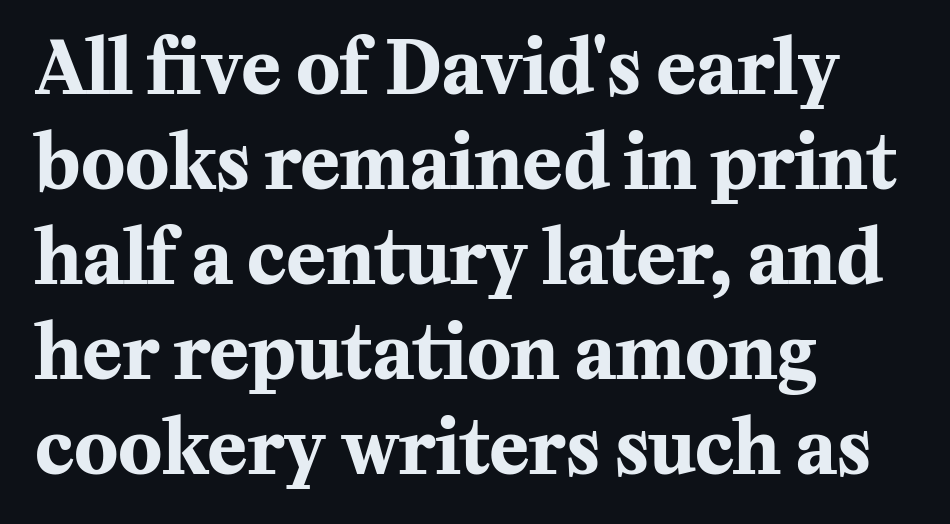
{"serif": "yes", "italic": "no", "bold": "yes", "weight": "bold", "width": "normal", "stroke_contrast": "medium", "x_height": "medium", "monospaced": "no", "underline": "no", "align": "left", "line_spacing": "normal", "line_spacing_ratio": 1.3, "letter_spacing": "normal", "letter_spacing_em": 0.0, "glyph_px": 73}
